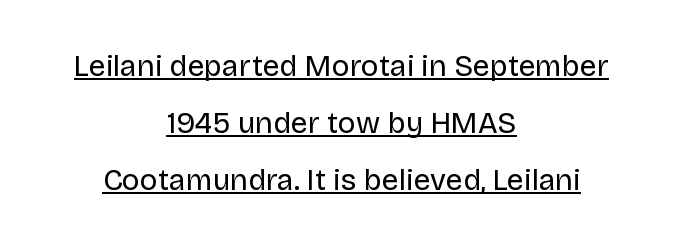
Q: Is the text bold? A: No.
Q: Is the text italic (slanted)? A: No, it is upright.
Q: Is the typeface a serif or a sans-serif typeface? A: Sans-serif.
Q: Is the text underlined? A: Yes.
Q: How is the paragraph aligned? A: Centered.
Q: Is the spacing between letters normal or unusually wide? A: Normal.
Q: Is the spacing between lines tight, normal or loose? A: Loose.
Q: Width (condensed, normal, or wide)? A: Normal.
Q: Stroke contrast? A: Low.
Q: x-height? A: Large.
Q: Monospaced? A: No.
